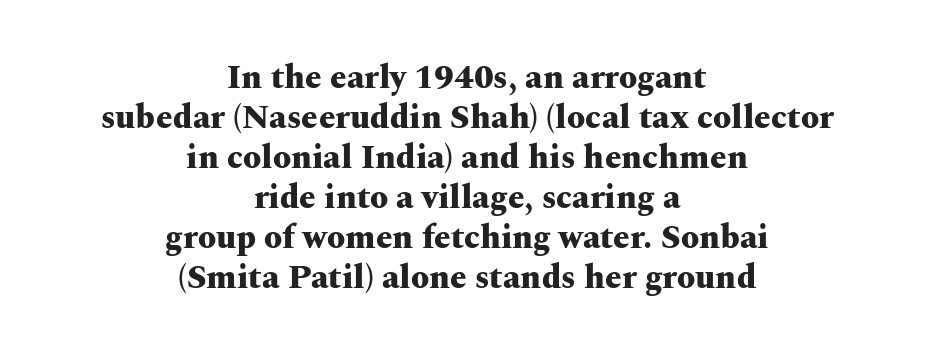
{"serif": "yes", "italic": "no", "bold": "yes", "weight": "heavy", "width": "wide", "stroke_contrast": "medium", "x_height": "medium", "monospaced": "no", "underline": "no", "align": "center", "line_spacing_ratio": 1.21, "letter_spacing": "normal", "letter_spacing_em": 0.0, "glyph_px": 33}
